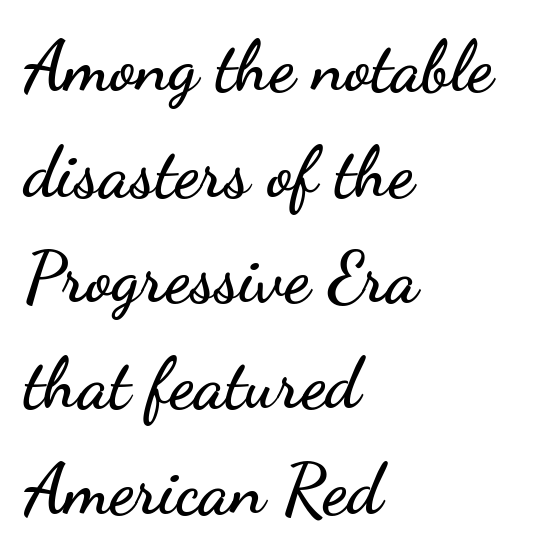
{"serif": "no", "width": "wide", "stroke_contrast": "low", "x_height": "small", "monospaced": "no", "underline": "no", "align": "left", "line_spacing": "normal", "line_spacing_ratio": 1.51, "letter_spacing": "normal", "letter_spacing_em": 0.0, "glyph_px": 70}
